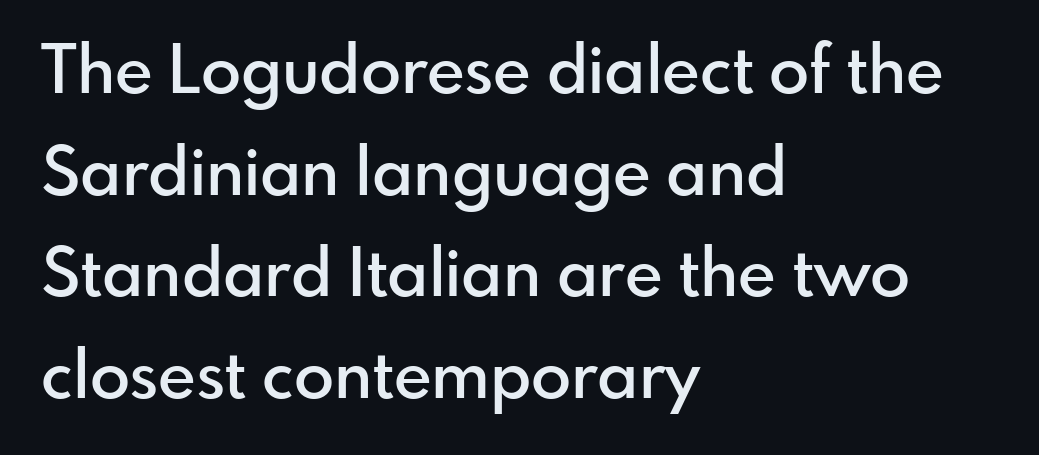
{"serif": "no", "italic": "no", "bold": "semi", "weight": "semibold", "width": "normal", "stroke_contrast": "low", "x_height": "small", "monospaced": "no", "underline": "no", "align": "left", "line_spacing": "normal", "line_spacing_ratio": 1.54, "letter_spacing": "normal", "letter_spacing_em": 0.0, "glyph_px": 66}
